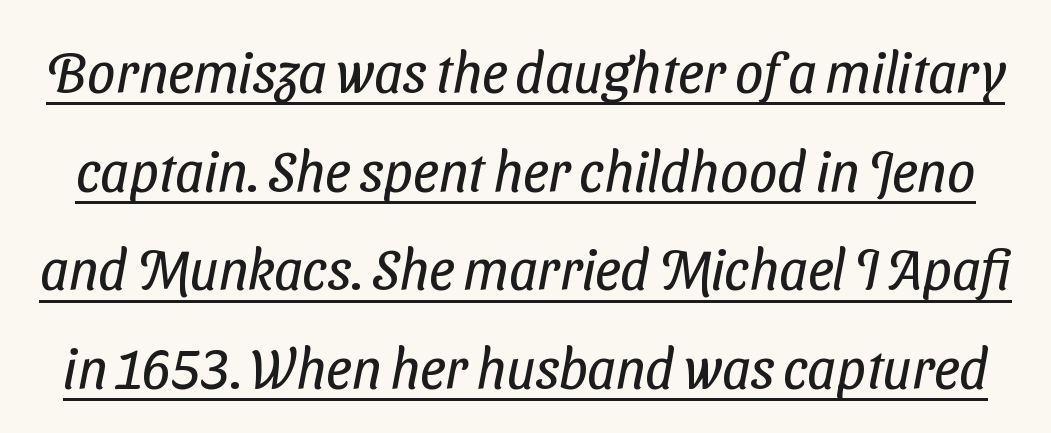
{"serif": "no", "bold": "no", "weight": "regular", "width": "condensed", "stroke_contrast": "low", "x_height": "medium", "monospaced": "no", "underline": "yes", "line_spacing_ratio": 1.76, "letter_spacing": "normal", "letter_spacing_em": 0.0, "glyph_px": 56}
